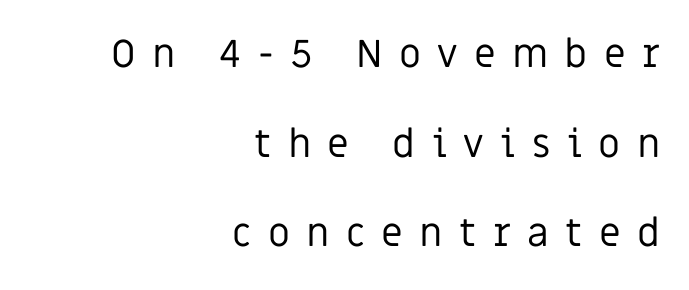
Q: Is the text bold? A: No.
Q: Is the text italic (slanted)? A: No, it is upright.
Q: Is the typeface a serif or a sans-serif typeface? A: Sans-serif.
Q: Is the text underlined? A: No.
Q: How is the paragraph aligned? A: Right-aligned.
Q: Is the spacing between letters normal or unusually wide? A: Unusually wide.
Q: Is the spacing between lines tight, normal or loose? A: Loose.
Q: Width (condensed, normal, or wide)? A: Normal.
Q: Stroke contrast? A: Low.
Q: x-height? A: Large.
Q: Monospaced? A: No.
